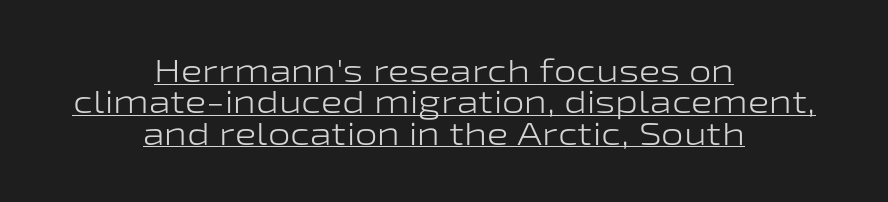
Visually the block forms a symmetrical silhouette, jagged on both flanks. Vertical strokes here are truly vertical. The face used here is proportionally spaced, like ordinary book or web type. Leading: reduced. Underlining? Definitely there.
